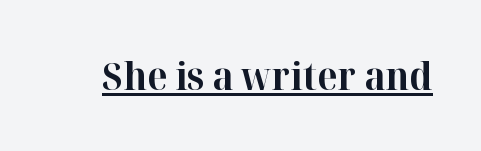
{"serif": "yes", "italic": "no", "bold": "yes", "weight": "bold", "width": "normal", "stroke_contrast": "high", "x_height": "medium", "monospaced": "no", "underline": "yes", "letter_spacing": "normal", "letter_spacing_em": 0.0, "glyph_px": 38}
